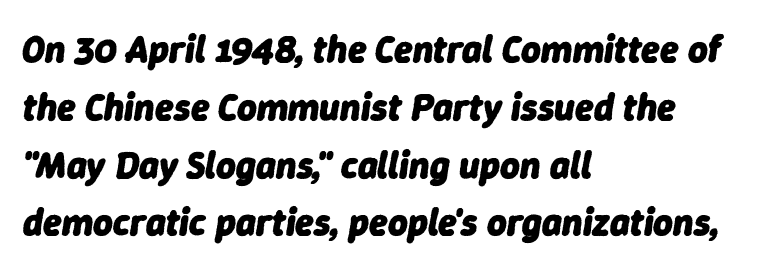
Q: Is the text bold? A: Yes.
Q: Is the text italic (slanted)? A: Yes, it leans right by about 9 degrees.
Q: Is the text underlined? A: No.
Q: How is the paragraph aligned? A: Left-aligned.
Q: Is the spacing between letters normal or unusually wide? A: Normal.
Q: Is the spacing between lines tight, normal or loose? A: Normal.
Q: Width (condensed, normal, or wide)? A: Normal.
Q: Stroke contrast? A: Low.
Q: x-height? A: Medium.
Q: Monospaced? A: No.
